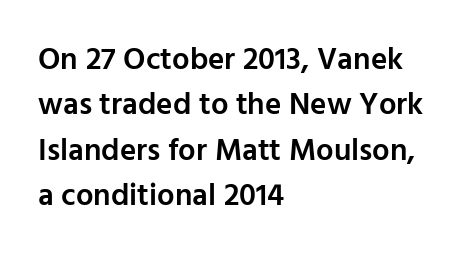
The image shows 31 px semibold sans-serif type, upright; set left-aligned, normal line spacing (1.46x), normal letter spacing, not underlined; low stroke contrast and a medium x-height.
